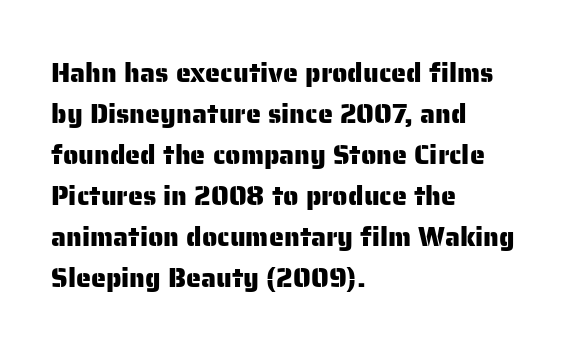
Underlining? Definitely not there. The passage shown stacks its lines at a standard gap. Tall strokes in this sample are plumb rather than angled. Is the block centered? No — it sits flush against the left margin.
